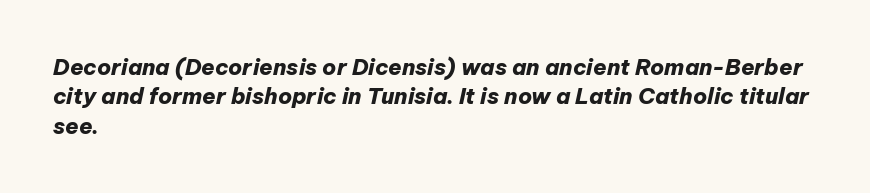
When letters slant like this, we call the style italic. Horizontal alignment here is leftward, the default for most running prose. The typesetting leans heavy: a genuine bold. The space between consecutive lines is moderate.
